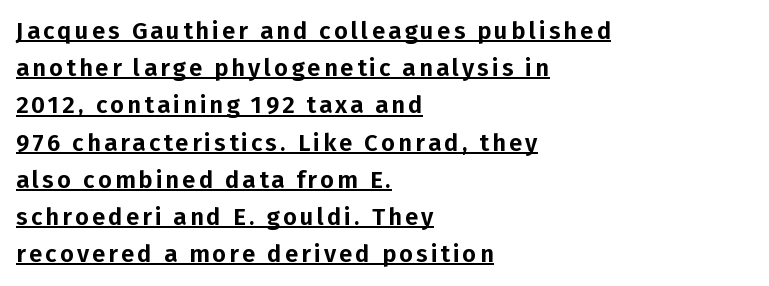
The image shows 24 px text type, upright; set left-aligned, normal line spacing (1.55x), underlined.
